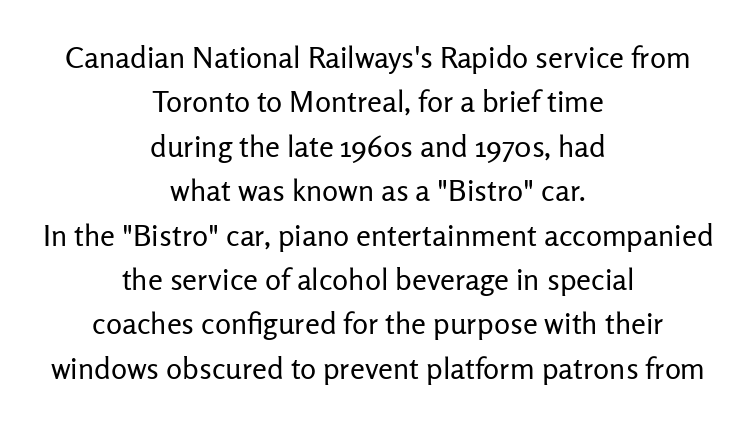
{"serif": "no", "italic": "no", "bold": "no", "weight": "regular", "width": "normal", "stroke_contrast": "low", "x_height": "medium", "monospaced": "no", "underline": "no", "align": "center", "line_spacing": "normal", "line_spacing_ratio": 1.48, "letter_spacing": "normal", "letter_spacing_em": 0.0, "glyph_px": 30}
